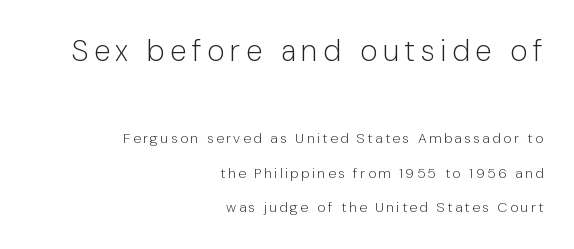
The lines are spread far apart with generous leading. The letters advance in unequal steps, a hallmark of proportional type. Letterform terminals end flat and unadorned throughout the passage. Descenders hang freely into open space.
